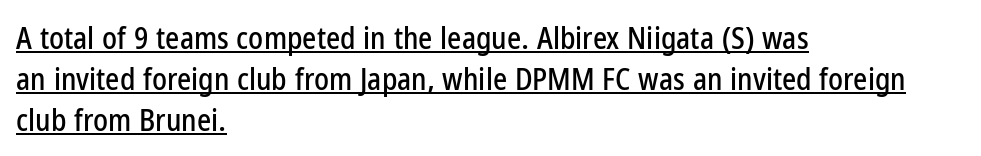
{"serif": "no", "italic": "no", "width": "condensed", "stroke_contrast": "low", "x_height": "medium", "monospaced": "no", "underline": "yes", "align": "left", "line_spacing": "normal", "line_spacing_ratio": 1.36, "letter_spacing": "normal", "letter_spacing_em": 0.0, "glyph_px": 30}
